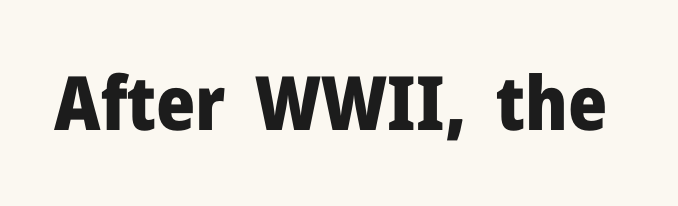
The image shows 75 px heavy sans-serif type, upright; set normal letter spacing, not underlined; low stroke contrast and a medium x-height.
